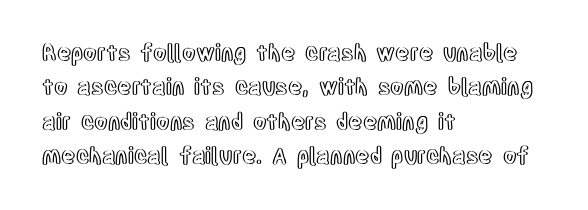
Q: Is the text italic (slanted)? A: No, it is upright.
Q: Is the text underlined? A: No.
Q: How is the paragraph aligned? A: Left-aligned.
Q: Is the spacing between letters normal or unusually wide? A: Normal.
Q: Is the spacing between lines tight, normal or loose? A: Normal.
